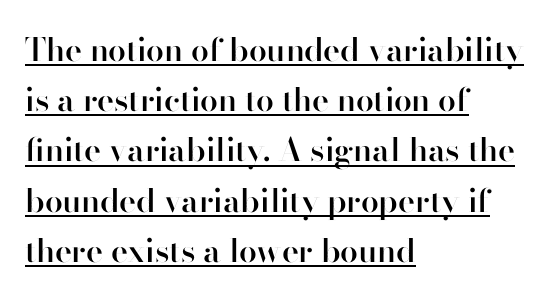
{"serif": "no", "italic": "no", "bold": "semi", "weight": "semibold", "width": "normal", "stroke_contrast": "high", "x_height": "small", "monospaced": "no", "underline": "yes", "align": "left", "line_spacing": "normal", "line_spacing_ratio": 1.57, "letter_spacing": "normal", "letter_spacing_em": 0.0, "glyph_px": 32}
